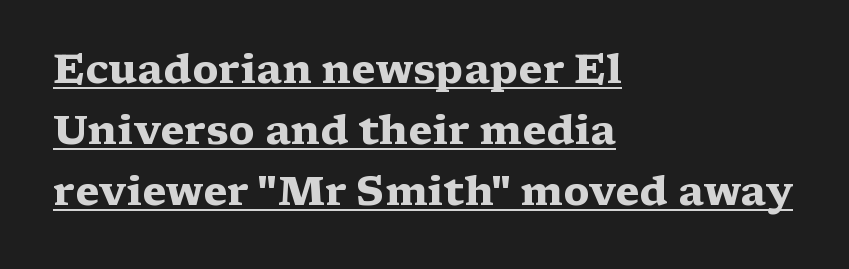
Q: Is the text bold? A: Yes.
Q: Is the text italic (slanted)? A: No, it is upright.
Q: Is the typeface a serif or a sans-serif typeface? A: Serif.
Q: Is the text underlined? A: Yes.
Q: How is the paragraph aligned? A: Left-aligned.
Q: Is the spacing between letters normal or unusually wide? A: Normal.
Q: Is the spacing between lines tight, normal or loose? A: Normal.
Q: Width (condensed, normal, or wide)? A: Wide.
Q: Stroke contrast? A: Medium.
Q: x-height? A: Medium.
Q: Monospaced? A: No.
